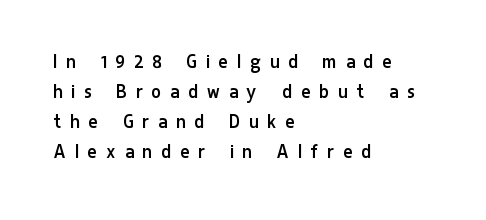
Q: Is the text bold? A: No.
Q: Is the text italic (slanted)? A: No, it is upright.
Q: Is the text underlined? A: No.
Q: How is the paragraph aligned? A: Left-aligned.
Q: Is the spacing between letters normal or unusually wide? A: Unusually wide.
Q: Is the spacing between lines tight, normal or loose? A: Normal.
